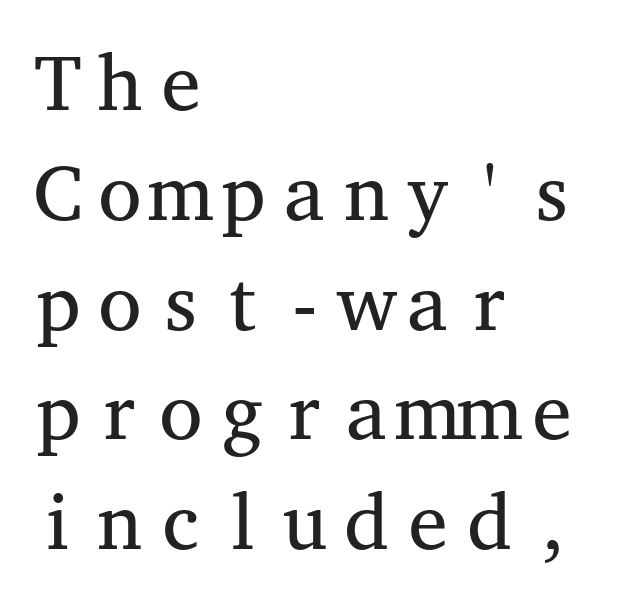
The image shows 79 px regular-weight, wide serif type, upright, monospaced; set left-aligned, normal line spacing (1.39x), normal letter spacing, not underlined; medium stroke contrast and a medium x-height.
